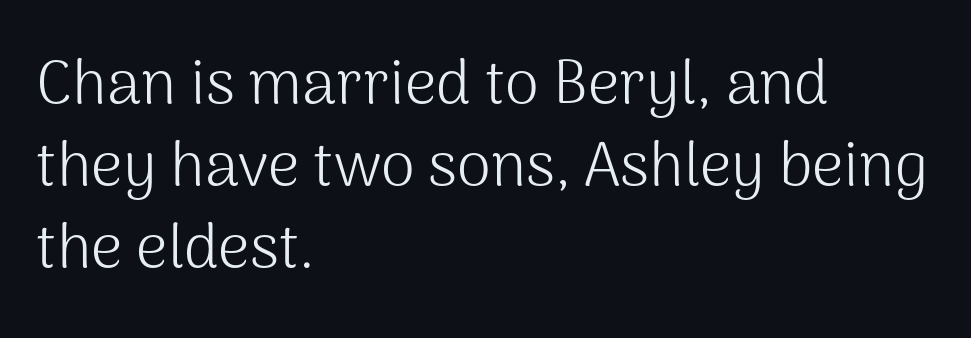
The image shows 62 px light sans-serif type, upright; set left-aligned, normal line spacing (1.32x), normal letter spacing, not underlined; medium stroke contrast and a medium x-height.
